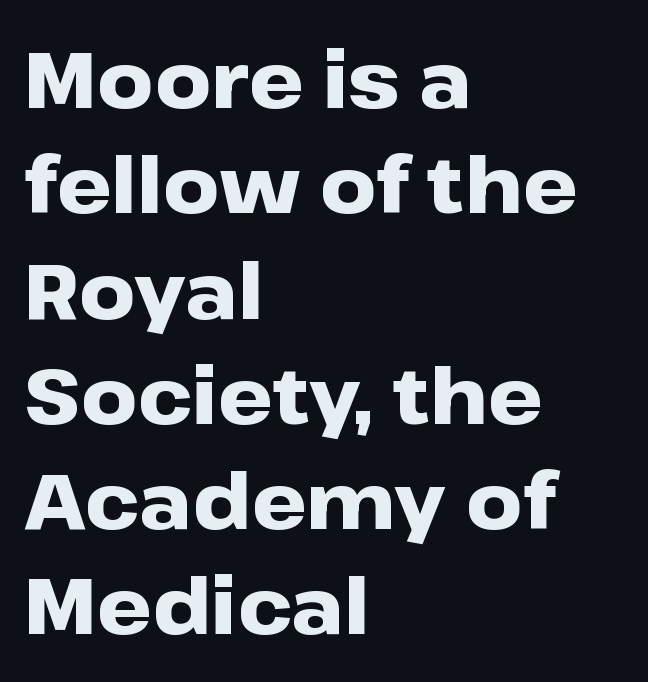
The image shows 78 px heavy, wide sans-serif type, upright; set left-aligned, normal line spacing (1.35x), normal letter spacing, not underlined; low stroke contrast and a medium x-height.
